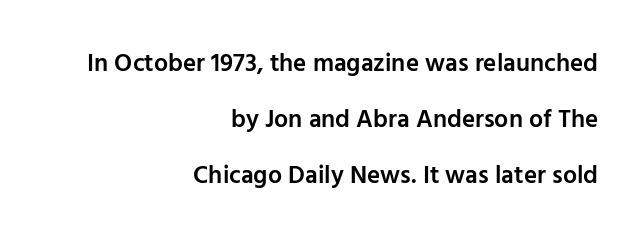
Q: Is the text bold? A: Semi-bold.
Q: Is the text italic (slanted)? A: No, it is upright.
Q: Is the text underlined? A: No.
Q: How is the paragraph aligned? A: Right-aligned.
Q: Is the spacing between letters normal or unusually wide? A: Normal.
Q: Is the spacing between lines tight, normal or loose? A: Loose.
